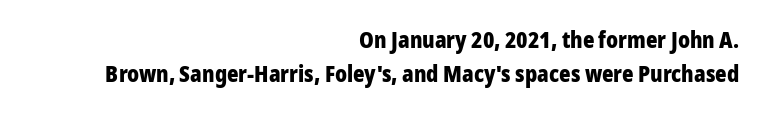
{"italic": "no", "bold": "yes", "underline": "no", "align": "right", "line_spacing": "normal", "line_spacing_ratio": 1.53, "letter_spacing": "normal", "letter_spacing_em": 0.0, "glyph_px": 22}
